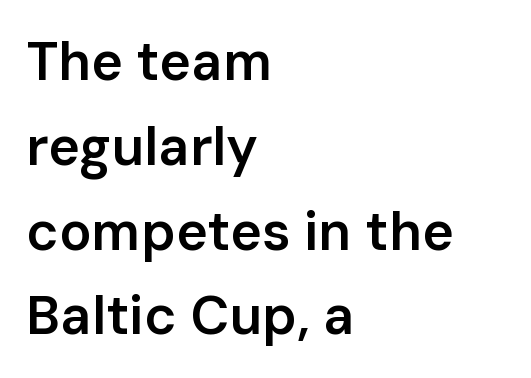
The image shows 54 px semibold sans-serif type, upright; set left-aligned, normal line spacing (1.57x), normal letter spacing, not underlined; low stroke contrast and a medium x-height.
